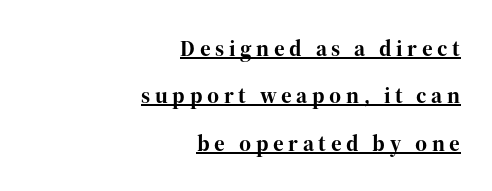
The sample's only ornament is a line tracing under the words. Nope, not italic — everything's standing straight. Compared with a flush-left layout, this one pins lines to the opposite, right side. Loosely led — the rows are spread out. Each glyph is drawn with heavy, bold strokes. Characters follow at a spacing far wider than the type designer built in.
